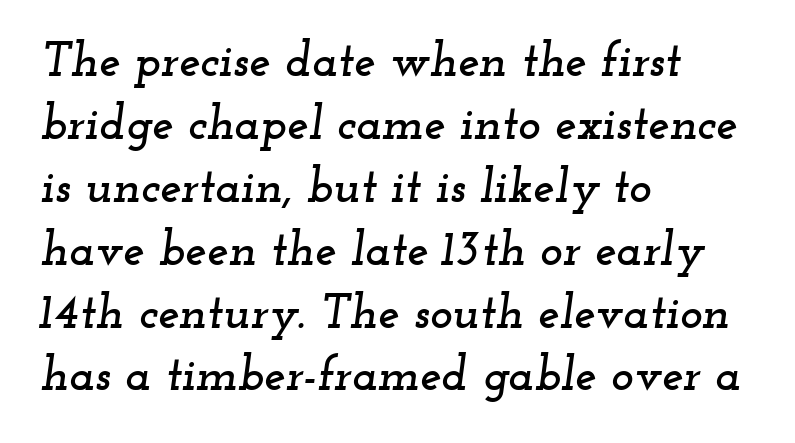
The image shows 48 px wide serif type, italic (leaning right); set left-aligned, normal line spacing (1.31x), normal letter spacing, not underlined; low stroke contrast and a small x-height.
